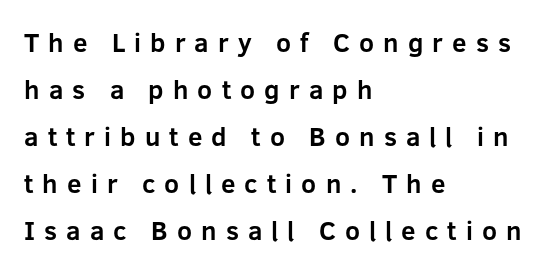
Q: Is the text bold? A: Yes.
Q: Is the text italic (slanted)? A: No, it is upright.
Q: Is the text underlined? A: No.
Q: How is the paragraph aligned? A: Left-aligned.
Q: Is the spacing between letters normal or unusually wide? A: Unusually wide.
